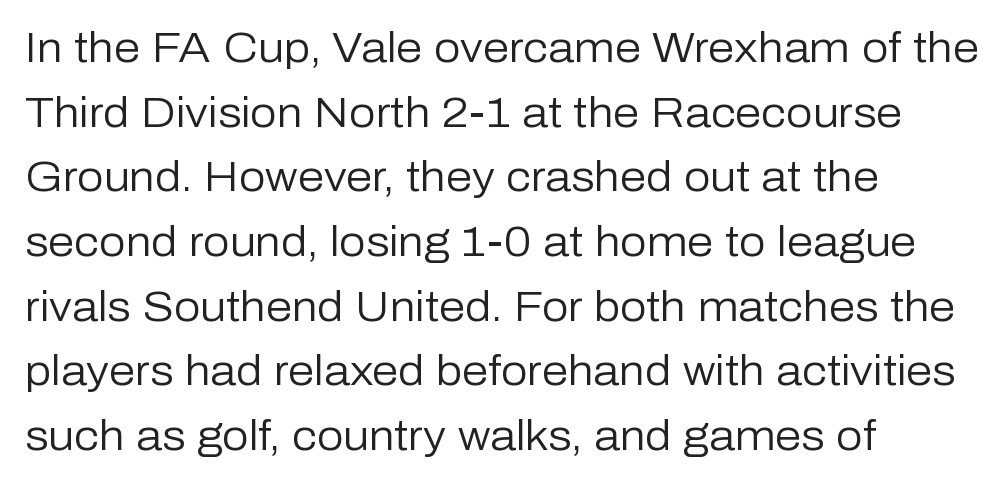
{"serif": "no", "italic": "no", "bold": "no", "weight": "regular", "width": "normal", "stroke_contrast": "low", "x_height": "medium", "monospaced": "no", "underline": "no", "align": "left", "line_spacing": "normal", "line_spacing_ratio": 1.54, "letter_spacing": "normal", "letter_spacing_em": 0.0, "glyph_px": 42}
